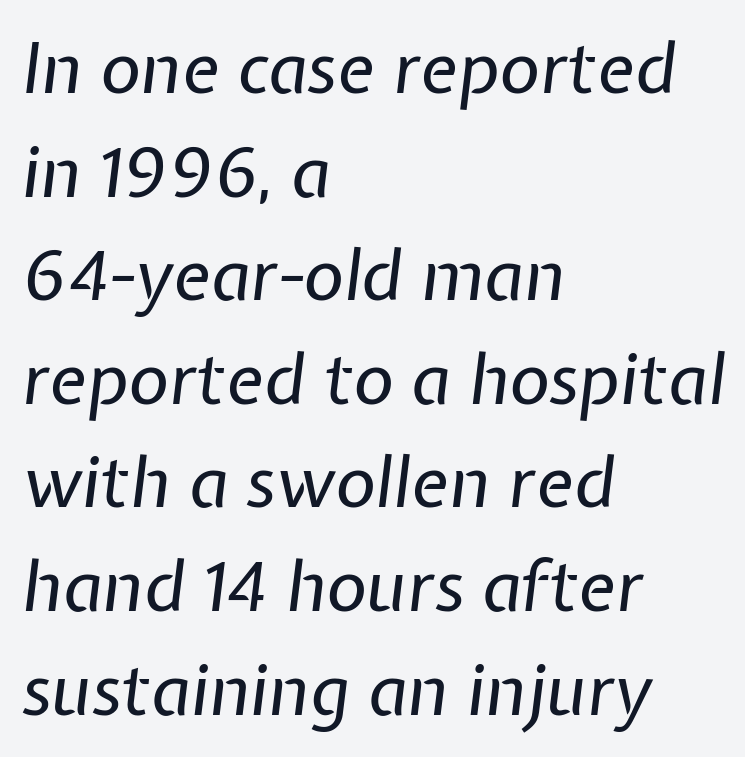
The image shows 70 px regular-weight type, italic (leaning right); set left-aligned, normal line spacing (1.48x), normal letter spacing, not underlined; low stroke contrast and a medium x-height.
